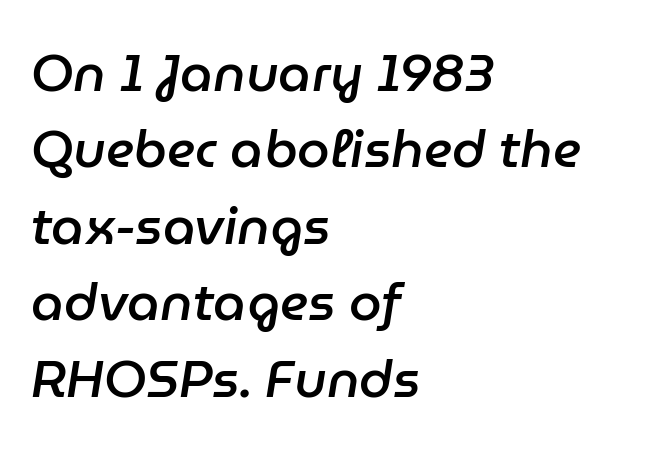
{"italic": "yes", "lean": "right", "slant_degrees": 9, "bold": "semi", "weight": "semibold", "width": "normal", "stroke_contrast": "low", "x_height": "medium", "monospaced": "no", "underline": "no", "align": "left", "line_spacing": "normal", "line_spacing_ratio": 1.47, "letter_spacing": "normal", "letter_spacing_em": 0.0, "glyph_px": 52}
